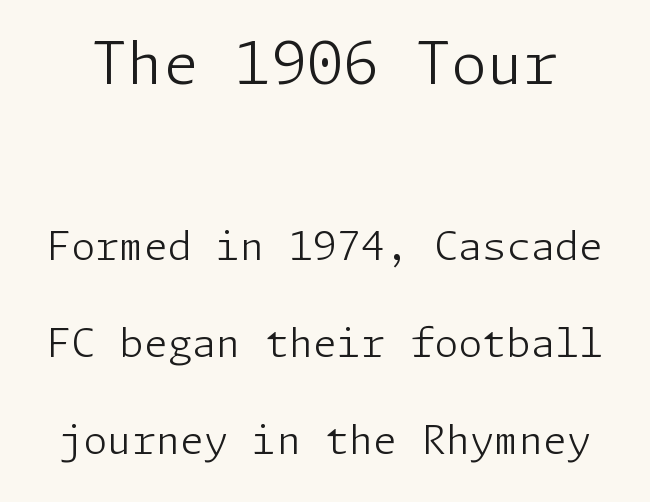
{"serif": "no", "italic": "no", "bold": "no", "weight": "light", "width": "normal", "stroke_contrast": "low", "x_height": "medium", "underline": "no", "line_spacing": "loose", "line_spacing_ratio": 2.49, "letter_spacing": "normal", "letter_spacing_em": 0.0, "larger_block": "first", "size_ratio": 1.49, "glyph_px": 58}
